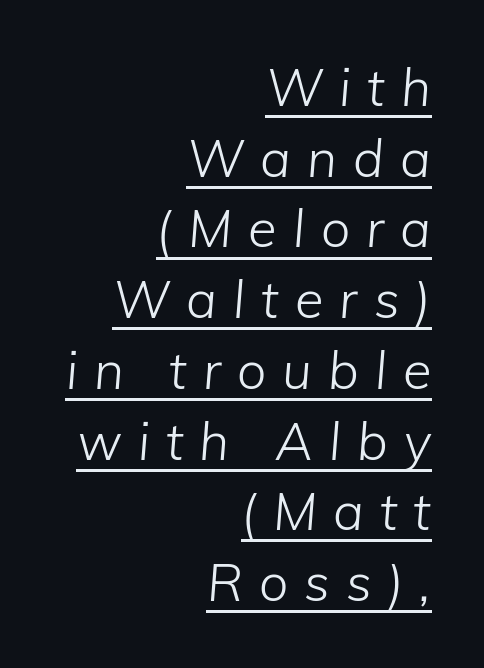
Q: Is the text bold? A: No.
Q: Is the text italic (slanted)? A: Yes, it leans right by about 5 degrees.
Q: Is the text underlined? A: Yes.
Q: How is the paragraph aligned? A: Right-aligned.
Q: Is the spacing between letters normal or unusually wide? A: Unusually wide.
Q: Is the spacing between lines tight, normal or loose? A: Normal.
Q: Width (condensed, normal, or wide)? A: Normal.
Q: Stroke contrast? A: Low.
Q: x-height? A: Medium.
Q: Monospaced? A: No.
